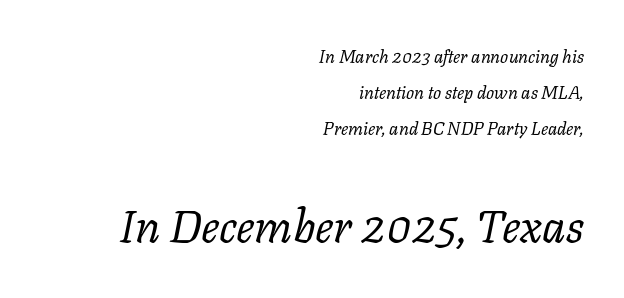
The image shows 46 px regular-weight serif type, italic (leaning right); set right-aligned, loose line spacing (2.01x), normal letter spacing, not underlined; the second (bottom) block is 2.56x larger; low stroke contrast and a medium x-height.
